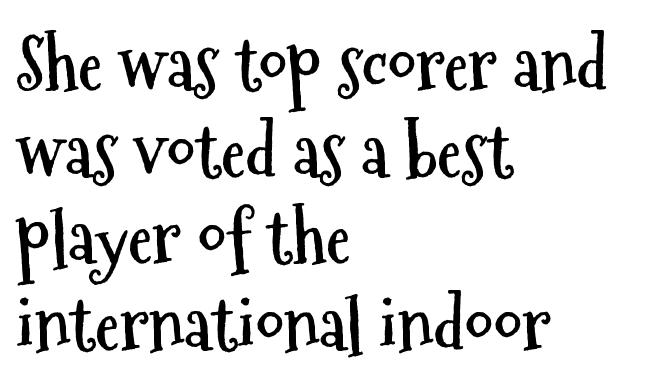
{"serif": "no", "italic": "no", "bold": "yes", "weight": "semibold", "width": "condensed", "stroke_contrast": "medium", "x_height": "medium", "monospaced": "no", "underline": "no", "align": "left", "line_spacing_ratio": 1.22, "letter_spacing": "normal", "letter_spacing_em": 0.0, "glyph_px": 71}
